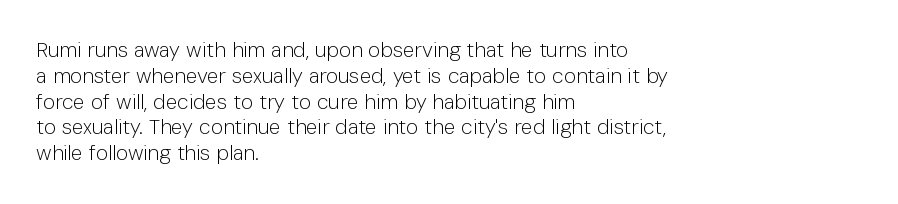
The image shows 21 px text type, upright; set left-aligned, line spacing 1.23x, normal letter spacing, not underlined.
